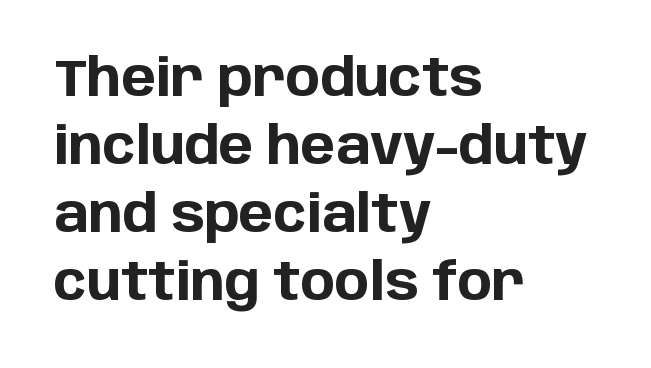
The image shows 52 px bold sans-serif type, upright; set left-aligned, normal line spacing (1.31x), normal letter spacing, not underlined; low stroke contrast and a large x-height.
